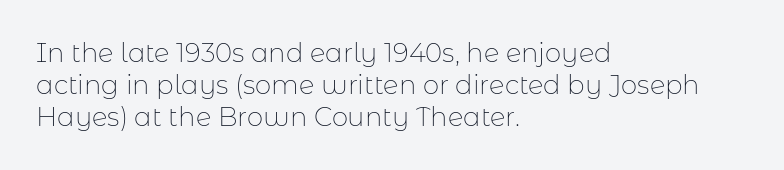
{"italic": "no", "bold": "no", "underline": "no", "align": "left", "line_spacing_ratio": 1.24, "letter_spacing": "normal", "letter_spacing_em": 0.0, "glyph_px": 26}
